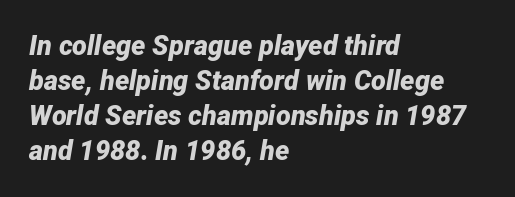
The image shows 27 px bold type, italic (leaning right); set left-aligned, normal line spacing (1.3x), normal letter spacing, not underlined.
